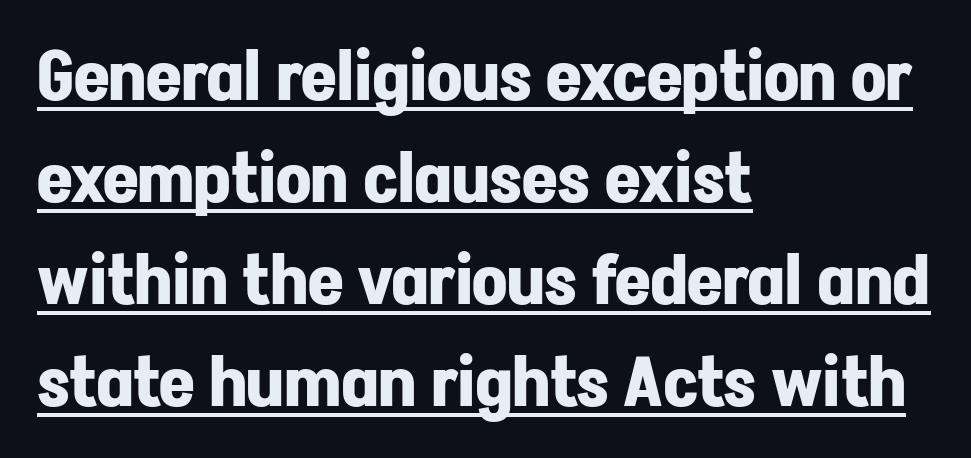
The image shows 69 px bold sans-serif type, upright; set left-aligned, normal line spacing (1.48x), normal letter spacing, underlined; low stroke contrast and a medium x-height.
